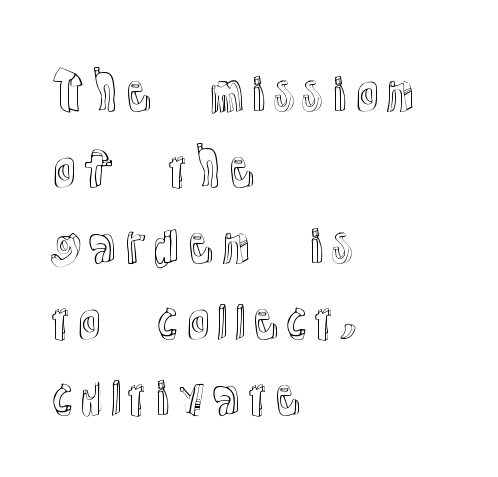
Vertically, the passage feels balanced, rows spaced as you'd expect. Posture: upright roman. Teacher's note: observe the even left margin — that is flush-left alignment. Character widths vary here, with narrow letters taking less room than wide ones. Any mark beneath the type? The region is blank.
